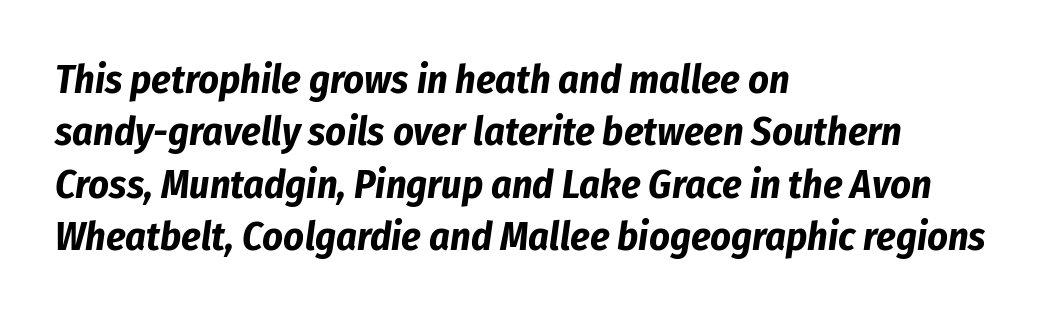
Q: Is the text bold? A: Yes.
Q: Is the text italic (slanted)? A: Yes, it leans right by about 8 degrees.
Q: Is the text underlined? A: No.
Q: How is the paragraph aligned? A: Left-aligned.
Q: Is the spacing between letters normal or unusually wide? A: Normal.
Q: Is the spacing between lines tight, normal or loose? A: Normal.
Q: Width (condensed, normal, or wide)? A: Condensed.
Q: Stroke contrast? A: Low.
Q: x-height? A: Medium.
Q: Monospaced? A: No.
